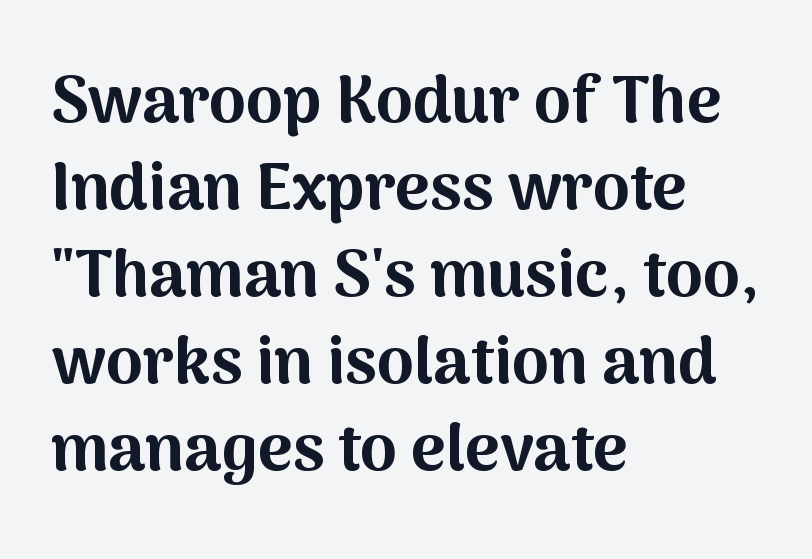
The image shows 66 px bold sans-serif type, upright; set left-aligned, normal line spacing (1.32x), normal letter spacing, not underlined; medium stroke contrast and a medium x-height.
